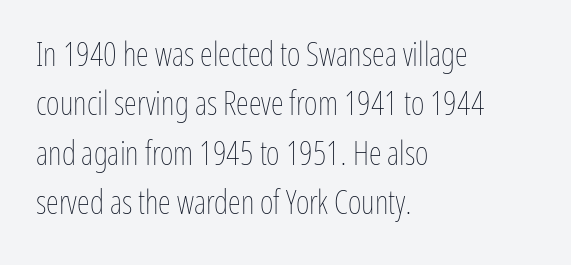
Q: Is the text bold? A: No.
Q: Is the text italic (slanted)? A: No, it is upright.
Q: Is the text underlined? A: No.
Q: How is the paragraph aligned? A: Left-aligned.
Q: Is the spacing between letters normal or unusually wide? A: Normal.
Q: Is the spacing between lines tight, normal or loose? A: Normal.
Q: Width (condensed, normal, or wide)? A: Condensed.
Q: Stroke contrast? A: Low.
Q: x-height? A: Medium.
Q: Monospaced? A: No.
